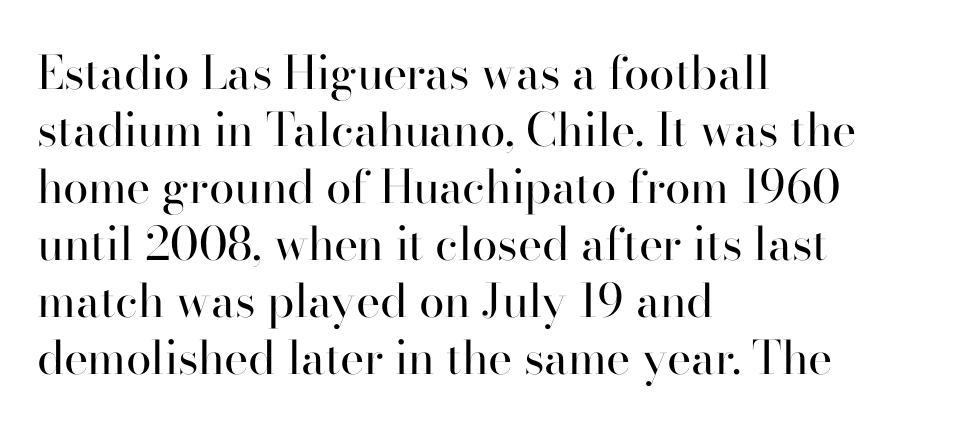
The image shows 46 px regular-weight serif type, upright; set left-aligned, line spacing 1.24x, normal letter spacing, not underlined; high stroke contrast and a small x-height.
